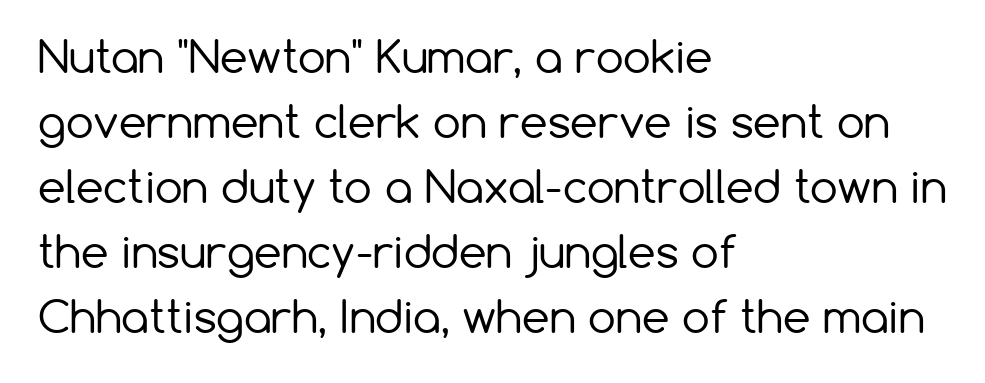
{"serif": "no", "italic": "no", "bold": "no", "weight": "regular", "width": "normal", "stroke_contrast": "low", "x_height": "medium", "monospaced": "no", "underline": "no", "align": "left", "line_spacing": "normal", "line_spacing_ratio": 1.48, "letter_spacing": "normal", "letter_spacing_em": 0.0, "glyph_px": 44}
